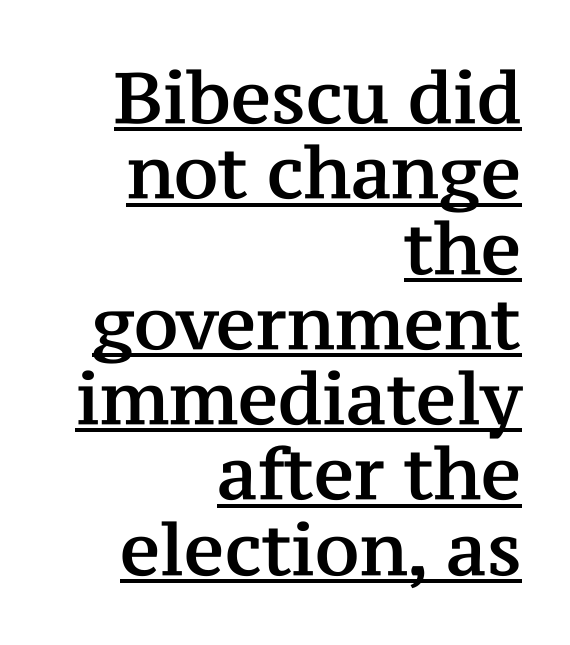
Classification — serif. Teacher's note: observe the even right margin — that is flush-right alignment. Look at the tracking — it's just the regular setting, nothing added. Is there much room between lines? No — they nearly touch. Notice how a bar underscores the lettering throughout. Every character sits straight up, as roman type does.
